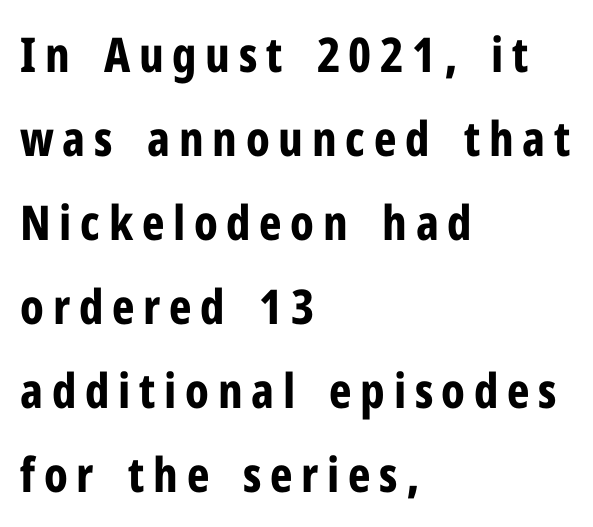
Q: Is the text bold? A: Yes.
Q: Is the text italic (slanted)? A: No, it is upright.
Q: Is the typeface a serif or a sans-serif typeface? A: Sans-serif.
Q: Is the text underlined? A: No.
Q: How is the paragraph aligned? A: Left-aligned.
Q: Width (condensed, normal, or wide)? A: Condensed.
Q: Stroke contrast? A: Low.
Q: x-height? A: Medium.
Q: Monospaced? A: No.
